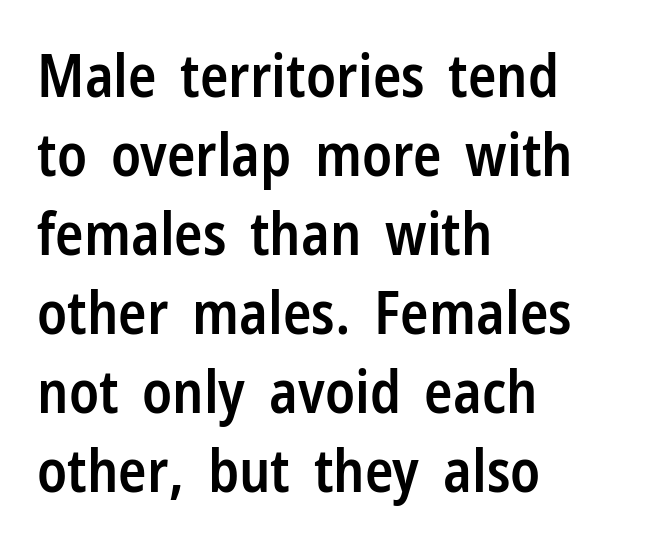
The image shows 59 px semibold, condensed sans-serif type, upright; set left-aligned, normal line spacing (1.34x), normal letter spacing, not underlined; low stroke contrast and a medium x-height.
